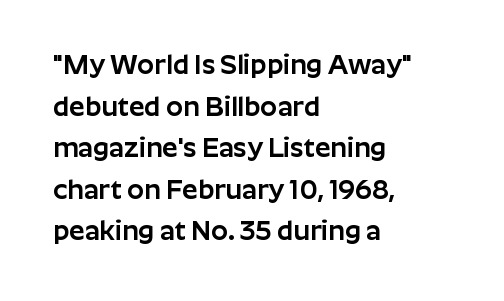
The image shows 27 px text type, upright; set left-aligned, normal line spacing (1.54x), normal letter spacing, not underlined.
